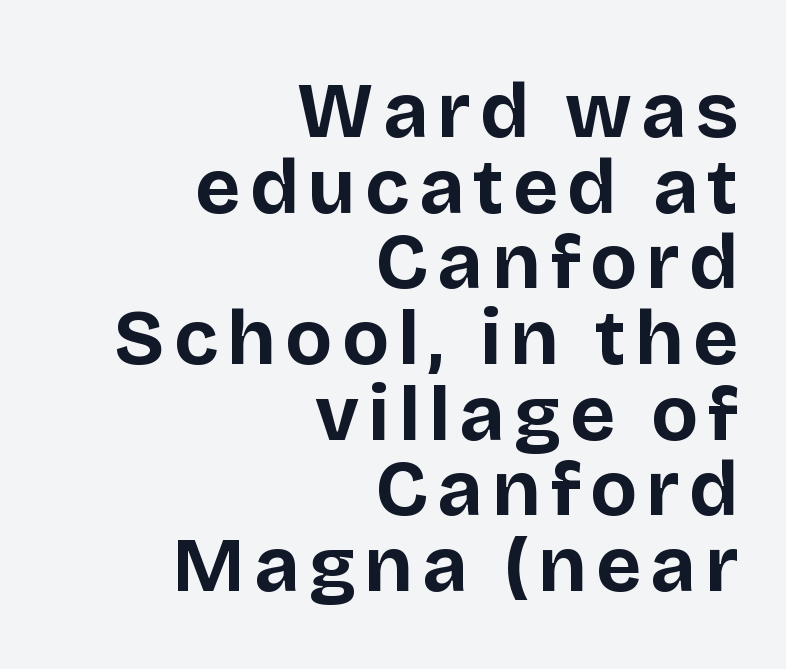
The image shows 78 px bold sans-serif type, upright; set right-aligned, tight line spacing (0.97x), not underlined; low stroke contrast and a large x-height.
